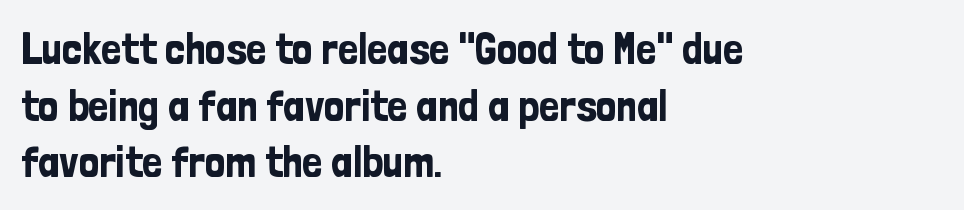
Regarding serifs, this sample does without them. Letter spacing: default. The passage shown stacks its lines at a standard gap. Notice how the passage keeps a crisp vertical edge on the left only.
